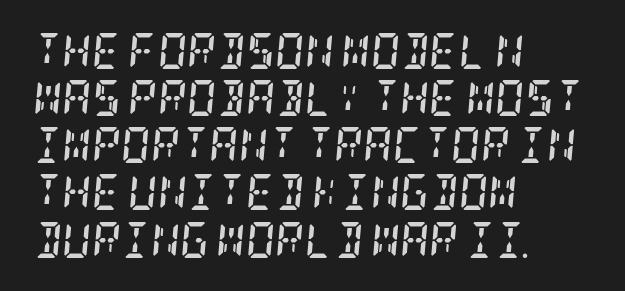
Line beginnings align vertically; line endings do not. Words appear dense and cohesive because spacing is normal. The line-height multiplier appears to be the usual default. Look at the stroke-to-counter ratio: heavy, a bold. Underlining? Definitely not there.
